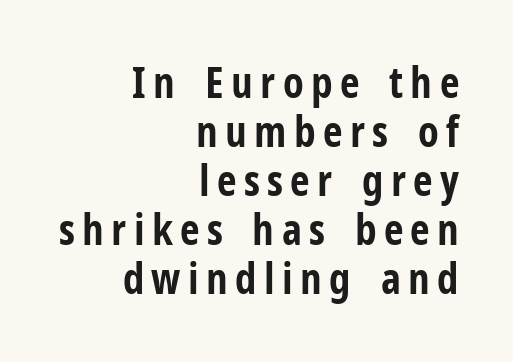
Q: Is the text bold? A: Yes.
Q: Is the text italic (slanted)? A: No, it is upright.
Q: Is the typeface a serif or a sans-serif typeface? A: Sans-serif.
Q: Is the text underlined? A: No.
Q: How is the paragraph aligned? A: Right-aligned.
Q: Is the spacing between lines tight, normal or loose? A: Tight.
Q: Width (condensed, normal, or wide)? A: Condensed.
Q: Stroke contrast? A: Low.
Q: x-height? A: Medium.
Q: Monospaced? A: No.
